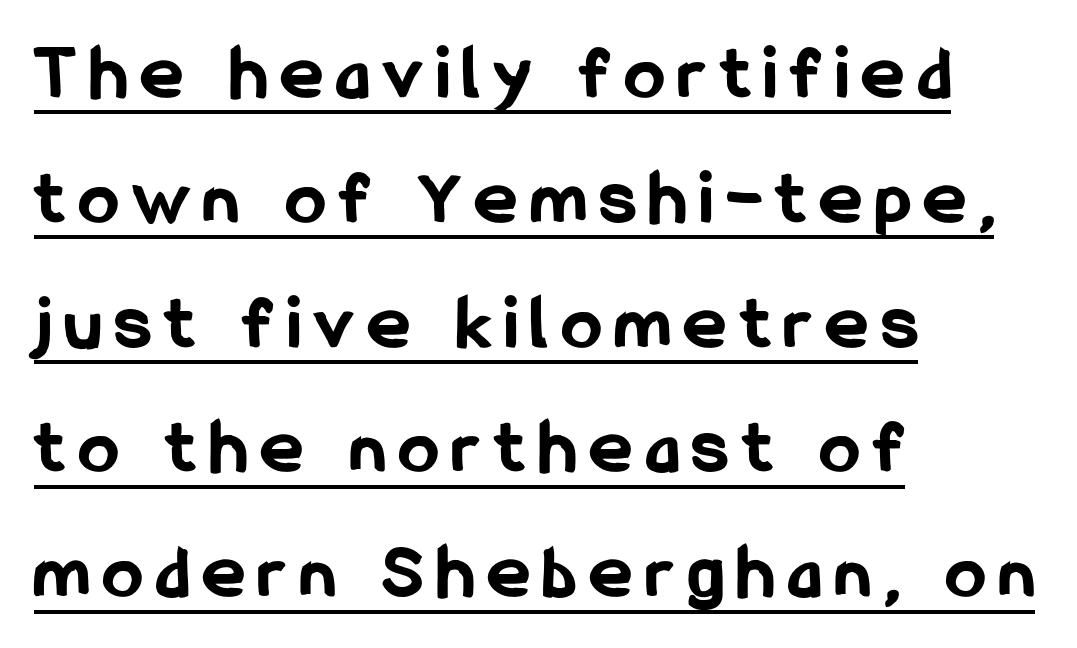
Compared with a centered layout, this one pins lines to the left instead. Pretty heavy lettering here — definitely bold. How would I describe the line gaps? Plain and ordinary. A typesetter would call this proportional, since set widths differ per character.
